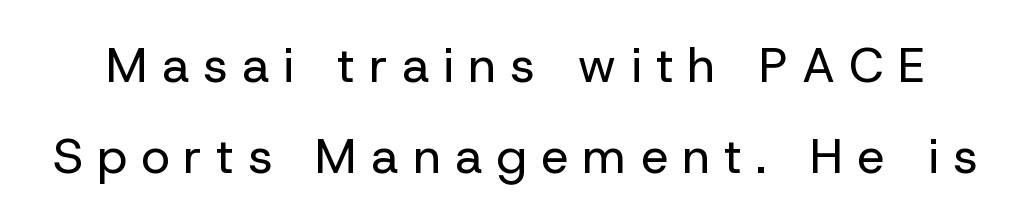
The image shows 49 px regular-weight sans-serif type, upright; set line spacing 1.86x, unusually wide letter spacing (+0.29 em), not underlined; low stroke contrast and a medium x-height.
